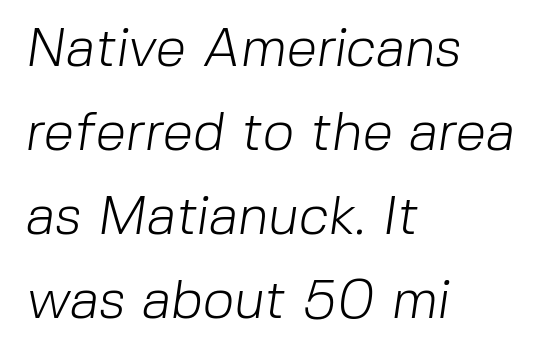
Q: Is the text bold? A: No.
Q: Is the typeface a serif or a sans-serif typeface? A: Sans-serif.
Q: Is the text underlined? A: No.
Q: How is the paragraph aligned? A: Left-aligned.
Q: Is the spacing between letters normal or unusually wide? A: Normal.
Q: Is the spacing between lines tight, normal or loose? A: Normal.
Q: Width (condensed, normal, or wide)? A: Normal.
Q: Stroke contrast? A: Low.
Q: x-height? A: Medium.
Q: Monospaced? A: No.
